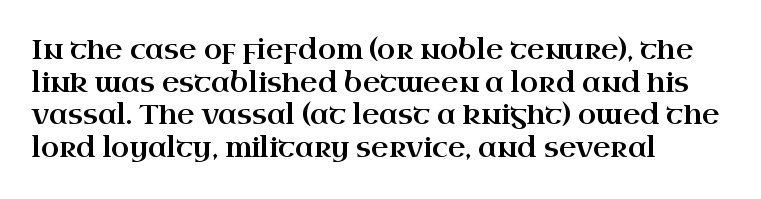
Words float on clear page, feet unadorned. Words appear dense and cohesive because spacing is normal. The lettering holds an erect, upright posture throughout. If you drew a ruler down the left edge, every line would touch it.
